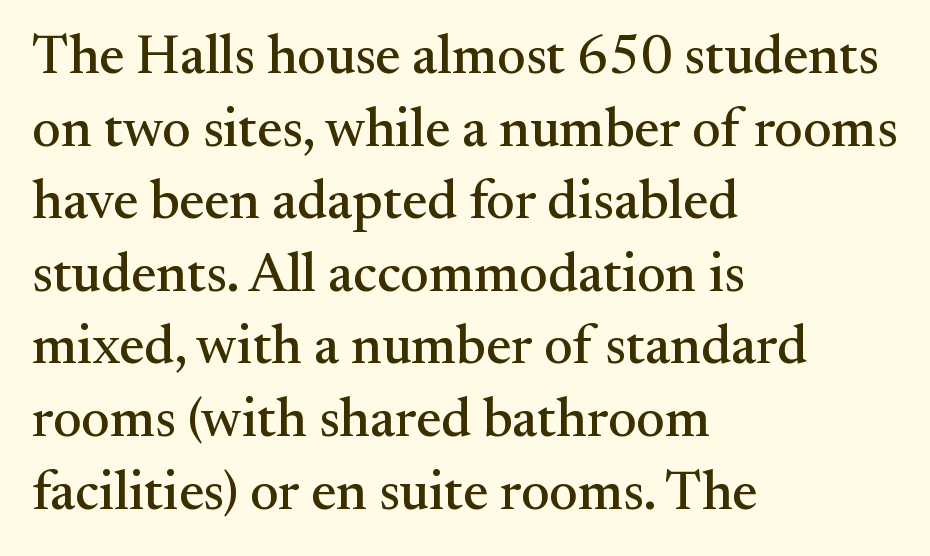
Decoration check: the copy has no underline. Vertically, the passage feels balanced, rows spaced as you'd expect. Stroke terminals: seriffed. Tracking value appears to be zero — textbook default spacing. Does the lettering tilt? It doesn't — this is upright. The rag falls on the right side of this text block.
